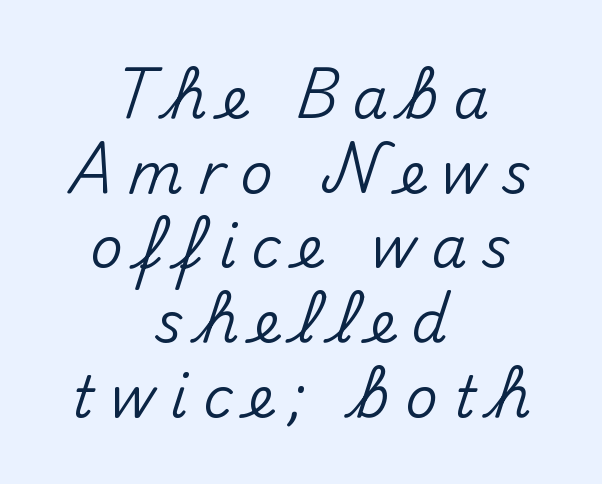
The image shows 57 px sans-serif type; set centered, normal line spacing (1.31x), unusually wide letter spacing (+0.27 em), not underlined; medium stroke contrast and a small x-height.
